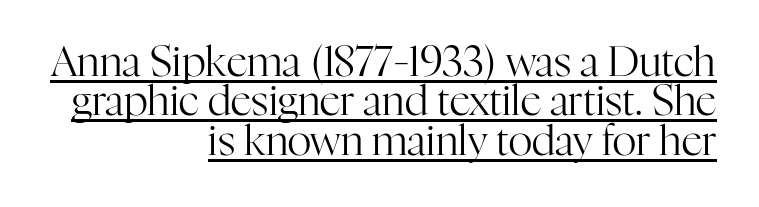
The gaps between neighbouring characters are ordinary and unremarkable. Looks like regular typesetting: each glyph gets only the width it needs. The font sits on the lighter half of the weight spectrum, regular included. A roman cut, with each character standing at attention. A flush-right, rag-left setting is used for this passage.
